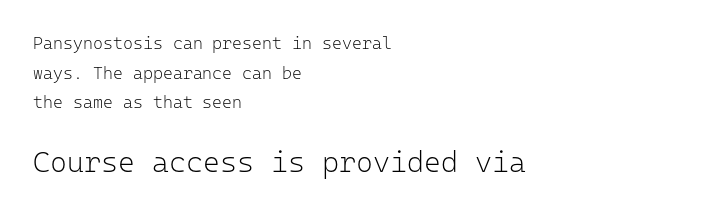
Q: Is the text bold? A: No.
Q: Is the text italic (slanted)? A: No, it is upright.
Q: Is the typeface a serif or a sans-serif typeface? A: Sans-serif.
Q: Is the text underlined? A: No.
Q: How is the paragraph aligned? A: Left-aligned.
Q: Is the spacing between letters normal or unusually wide? A: Normal.
Q: Which block of text is set in a larger size, the first (top) or the second (bottom)? A: The second (bottom) one.
Q: Width (condensed, normal, or wide)? A: Normal.
Q: Stroke contrast? A: Low.
Q: x-height? A: Medium.
Q: Monospaced? A: Yes.
